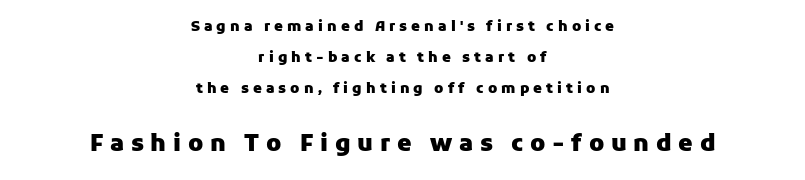
{"italic": "no", "bold": "yes", "underline": "no", "align": "center", "line_spacing": "loose", "line_spacing_ratio": 2.23, "letter_spacing": "wide", "letter_spacing_em": 0.29, "larger_block": "second", "size_ratio": 1.64, "glyph_px": 23}
